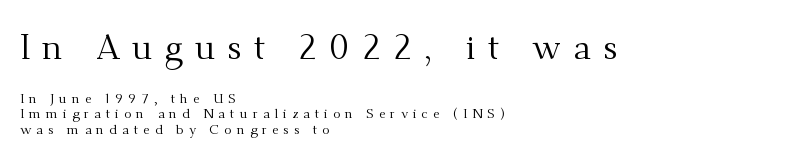
The image shows 35 px regular-weight serif type, upright; set left-aligned, tight line spacing (1.11x), unusually wide letter spacing (+0.35 em), not underlined; the first (top) block is 2.5x larger; medium stroke contrast and a small x-height.
